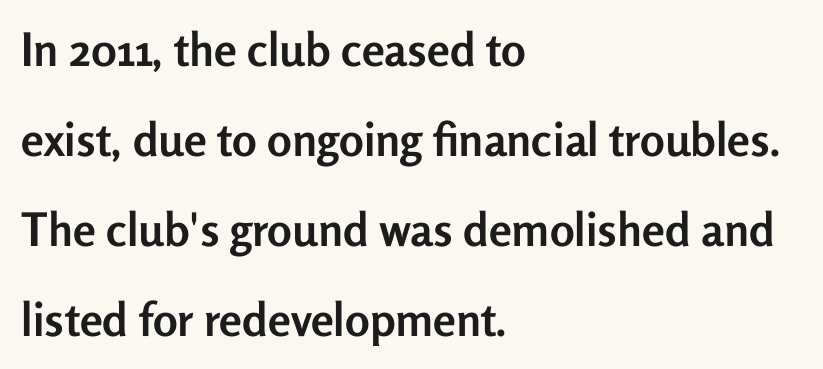
The image shows 46 px semibold sans-serif type, upright; set left-aligned, loose line spacing (1.96x), normal letter spacing, not underlined; low stroke contrast and a medium x-height.
